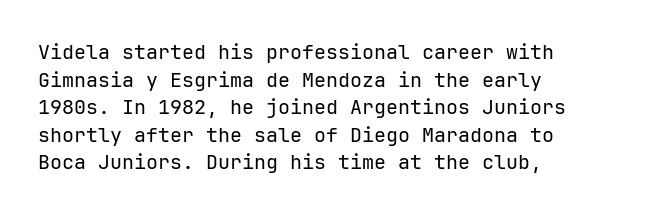
{"italic": "no", "bold": "no", "underline": "no", "align": "left", "line_spacing": "normal", "line_spacing_ratio": 1.38, "letter_spacing": "normal", "letter_spacing_em": 0.0, "glyph_px": 20}
